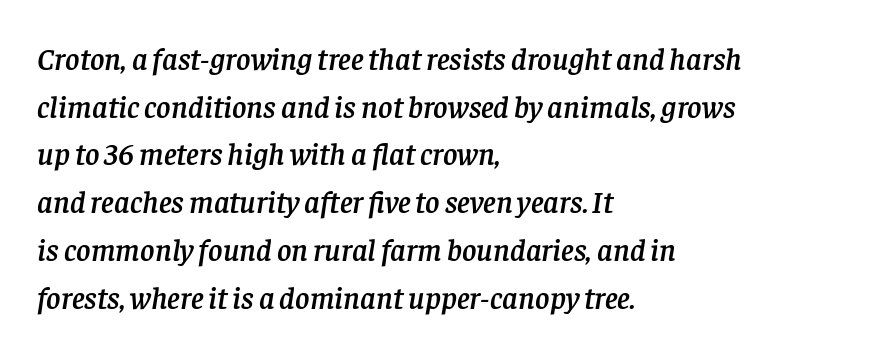
The image shows 31 px serif type, italic (leaning right); set left-aligned, normal line spacing (1.54x), normal letter spacing, not underlined; low stroke contrast and a large x-height.
